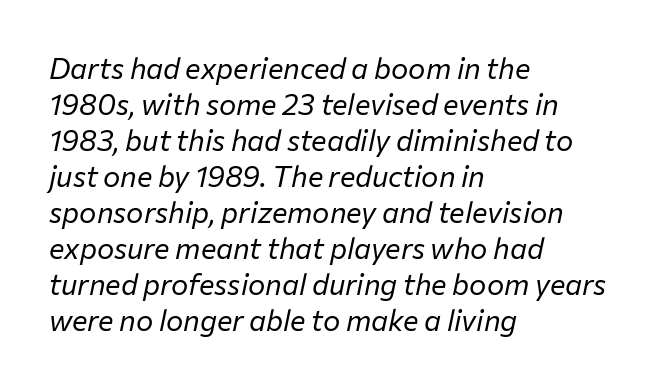
Nobody touched the tracking dial on this one. The letters look calm and open, with moderate or lighter stems. The words here are not underlined. Looks like regular typesetting: each glyph gets only the width it needs. The passage is arranged the way most books set body copy — flush left. When letters slant like this, we call the style italic.
